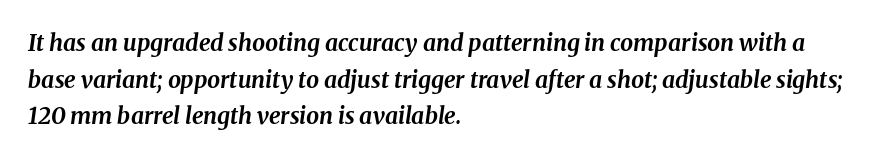
The image shows 23 px bold type, italic (leaning right); set left-aligned, normal line spacing (1.59x), normal letter spacing, not underlined.
